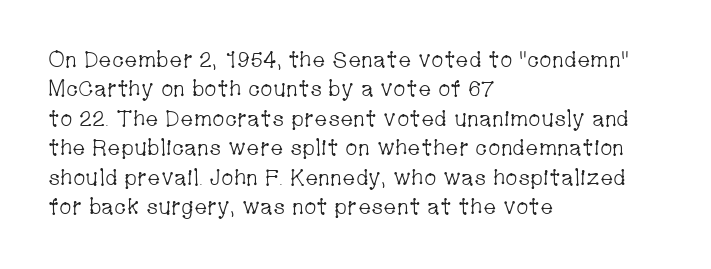
The image shows 22 px text type, upright; set left-aligned, normal line spacing (1.34x), normal letter spacing, not underlined.
